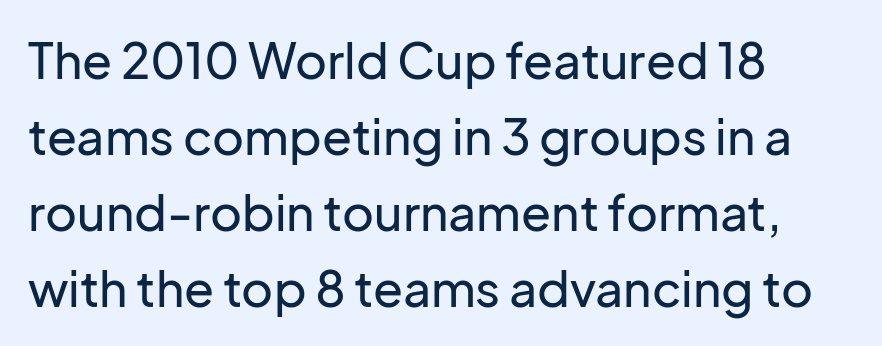
{"serif": "no", "italic": "no", "width": "normal", "stroke_contrast": "low", "x_height": "medium", "monospaced": "no", "underline": "no", "align": "left", "line_spacing": "normal", "line_spacing_ratio": 1.55, "letter_spacing": "normal", "letter_spacing_em": 0.0, "glyph_px": 49}
